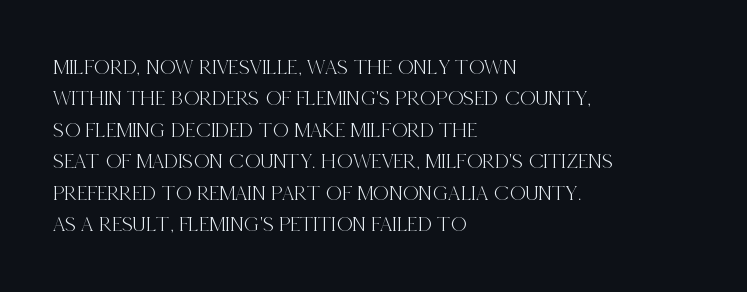
{"italic": "no", "underline": "no", "align": "left", "line_spacing": "normal", "line_spacing_ratio": 1.43, "letter_spacing": "normal", "letter_spacing_em": 0.0, "glyph_px": 22}
